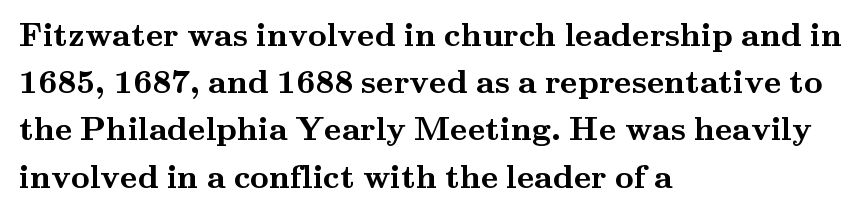
The image shows 33 px semibold, wide serif type, upright; set left-aligned, normal line spacing (1.43x), normal letter spacing, not underlined; medium stroke contrast and a small x-height.
